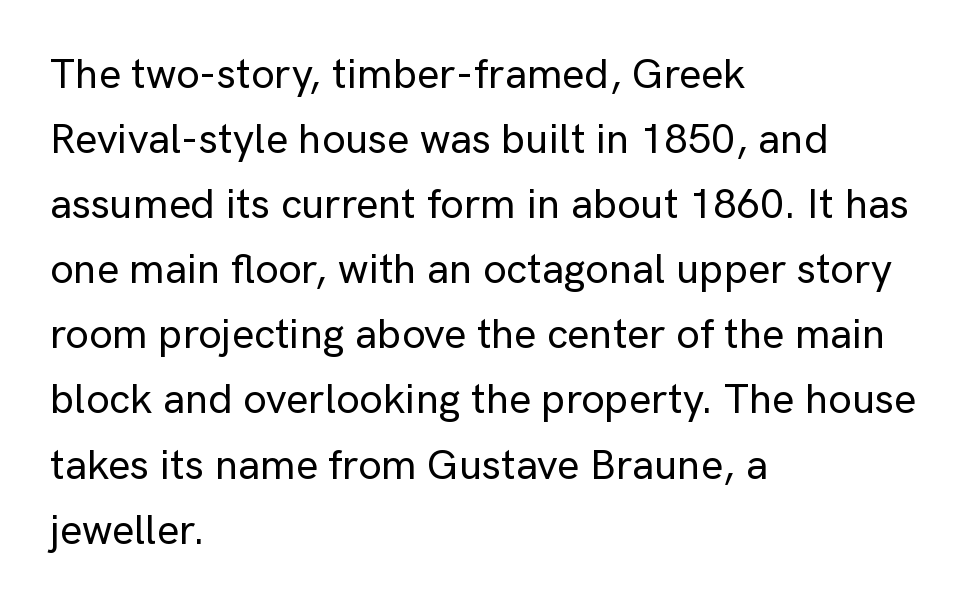
What stands out about the letter spacing? Nothing — it is the standard amount. Compared with typical paragraphs, the rows here are spaced about the same. A roman cut, with each character standing at attention. Look at the bottom of the vertical strokes: they stop flat, with no serifs.
